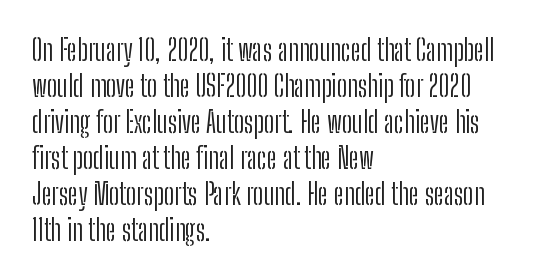
You could call the tracking neutral — neither tight nor loose. Think of a printed novel: that variable character pitch is what you see here. Line starts are locked; line ends wander. The font's upright variant was chosen for this text. The typeface chosen for these lines omits serifs.
